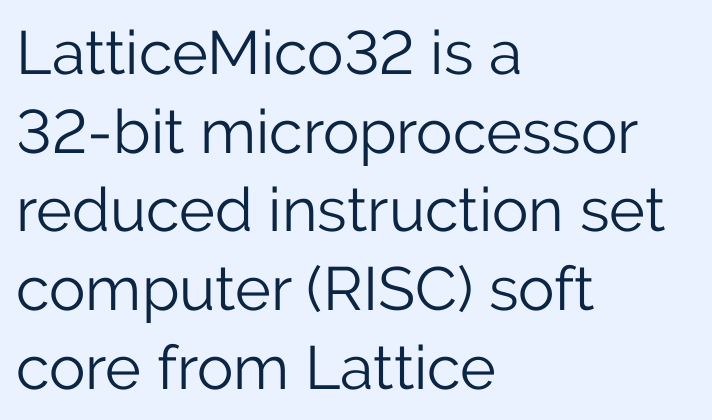
{"serif": "no", "italic": "no", "bold": "no", "weight": "light", "width": "normal", "stroke_contrast": "low", "x_height": "medium", "monospaced": "no", "underline": "no", "align": "left", "line_spacing": "normal", "line_spacing_ratio": 1.29, "letter_spacing": "normal", "letter_spacing_em": 0.0, "glyph_px": 61}
